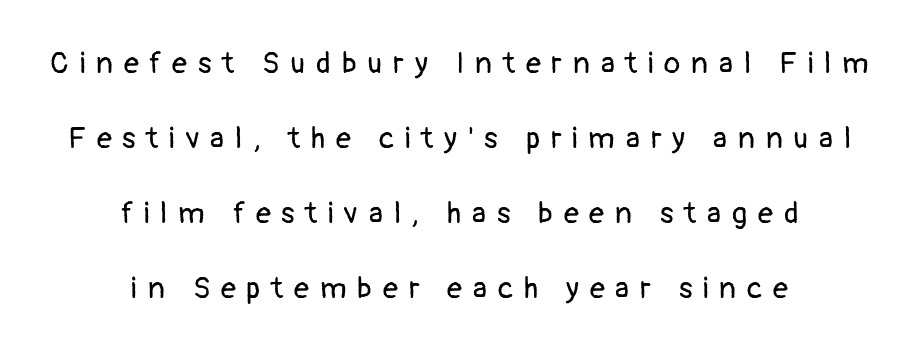
Lines of text with bare space underneath. Layout note: lines centered. Vertical strokes here are truly vertical. The font sits on the lighter half of the weight spectrum, regular included. Think of a printed novel: that variable character pitch is what you see here. Students, note that the glyphs here are deliberately spaced far apart.
